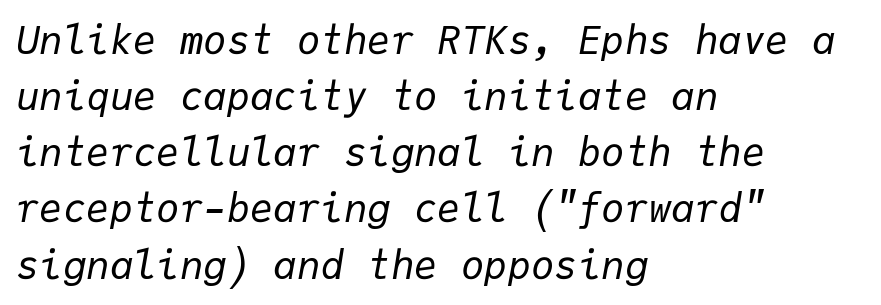
The image shows 39 px regular-weight type, italic (leaning right), monospaced; set left-aligned, normal line spacing (1.44x), normal letter spacing, not underlined; low stroke contrast and a medium x-height.
